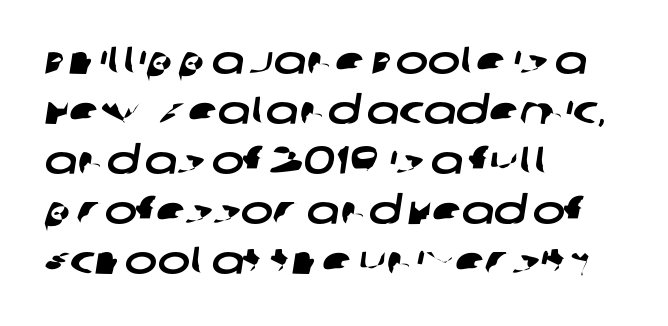
Q: Is the typeface a serif or a sans-serif typeface? A: Sans-serif.
Q: Is the text underlined? A: No.
Q: How is the paragraph aligned? A: Left-aligned.
Q: Is the spacing between letters normal or unusually wide? A: Normal.
Q: Is the spacing between lines tight, normal or loose? A: Normal.
Q: Width (condensed, normal, or wide)? A: Wide.
Q: Stroke contrast? A: Low.
Q: x-height? A: Large.
Q: Monospaced? A: No.
